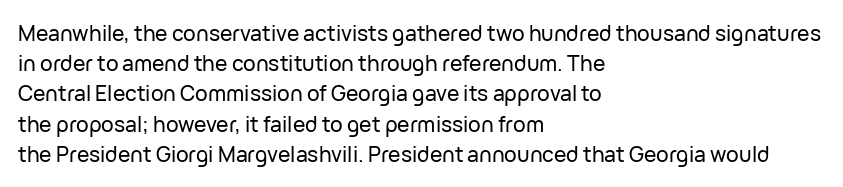
Q: Is the text italic (slanted)? A: No, it is upright.
Q: Is the text underlined? A: No.
Q: How is the paragraph aligned? A: Left-aligned.
Q: Is the spacing between letters normal or unusually wide? A: Normal.
Q: Is the spacing between lines tight, normal or loose? A: Normal.
